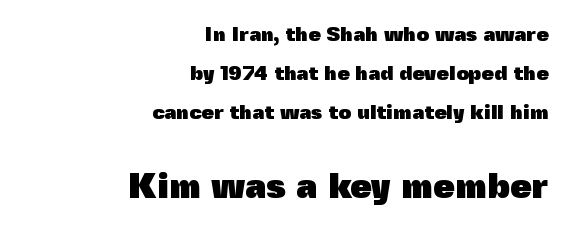
{"serif": "no", "italic": "no", "bold": "yes", "weight": "heavy", "width": "normal", "x_height": "medium", "monospaced": "no", "underline": "no", "align": "right", "line_spacing": "loose", "line_spacing_ratio": 1.95, "letter_spacing": "normal", "letter_spacing_em": 0.0, "larger_block": "second", "size_ratio": 1.75, "glyph_px": 35}
